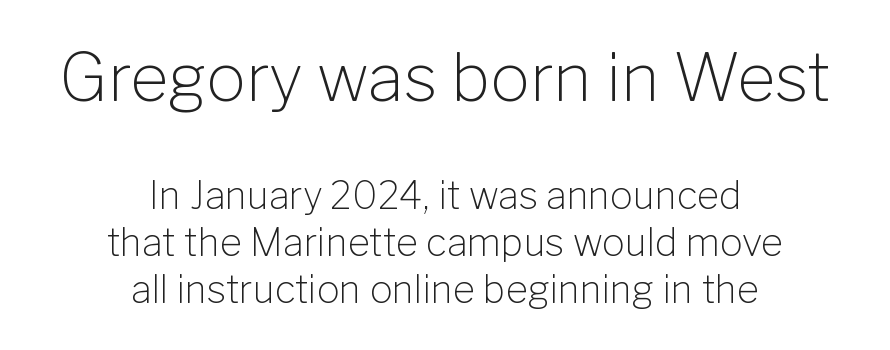
{"serif": "no", "italic": "no", "bold": "no", "weight": "light", "width": "normal", "stroke_contrast": "low", "x_height": "medium", "monospaced": "no", "underline": "no", "align": "center", "line_spacing_ratio": 1.24, "letter_spacing": "normal", "letter_spacing_em": 0.0, "larger_block": "first", "size_ratio": 1.74, "glyph_px": 66}
